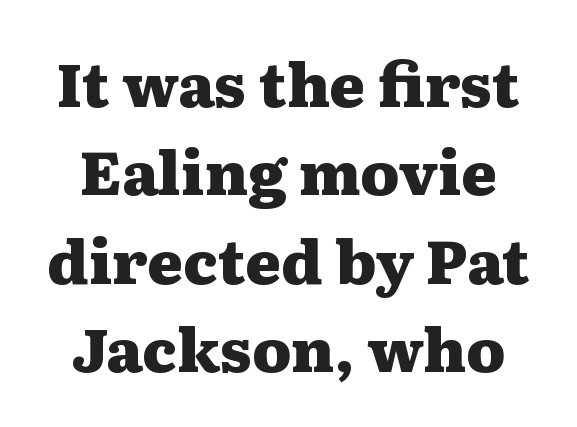
The image shows 61 px heavy, wide serif type, upright; set normal line spacing (1.45x), normal letter spacing, not underlined; medium stroke contrast and a medium x-height.
